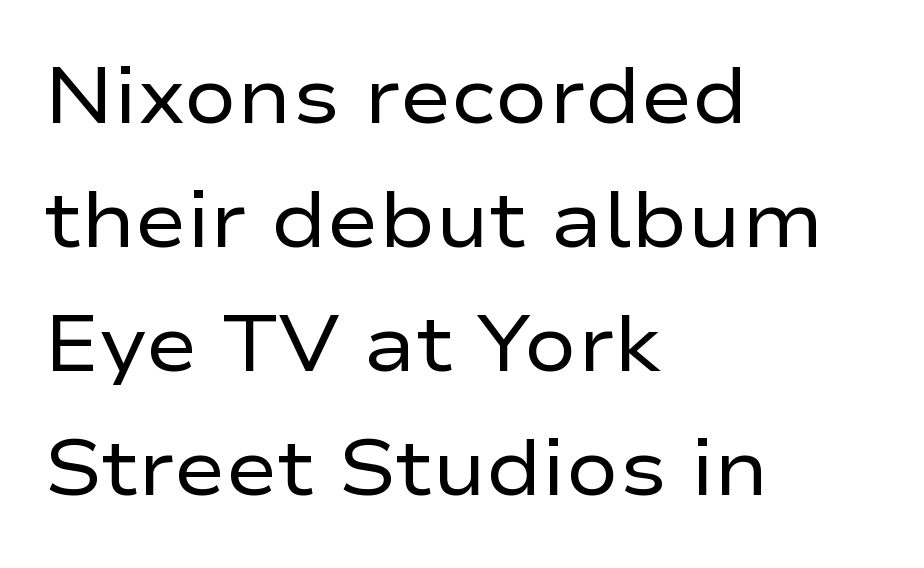
{"serif": "no", "italic": "no", "bold": "no", "weight": "regular", "width": "wide", "stroke_contrast": "low", "x_height": "medium", "monospaced": "no", "underline": "no", "align": "left", "line_spacing": "normal", "line_spacing_ratio": 1.59, "letter_spacing": "normal", "letter_spacing_em": 0.0, "glyph_px": 78}
